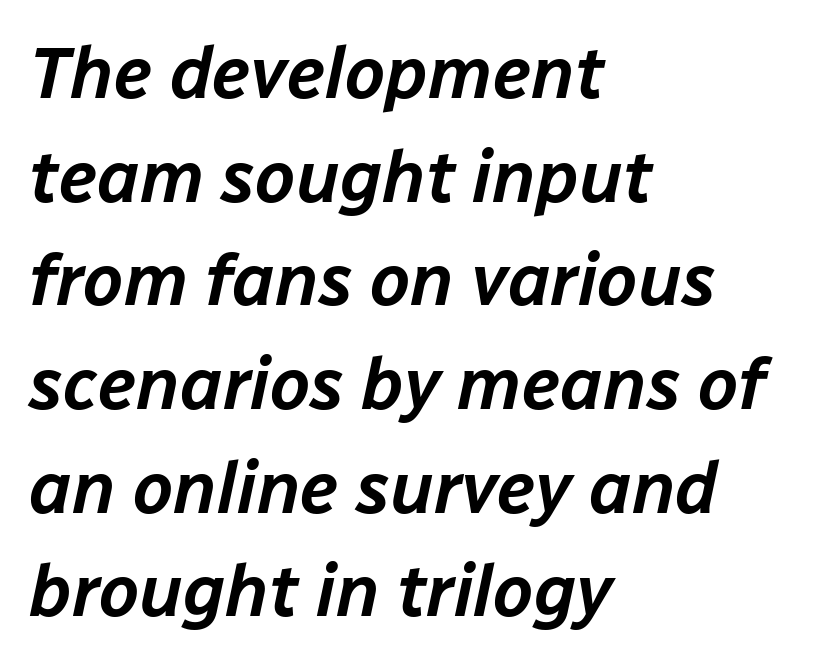
The image shows 72 px text type, italic (leaning right); set left-aligned, normal line spacing (1.44x), normal letter spacing, not underlined; low stroke contrast and a medium x-height.
